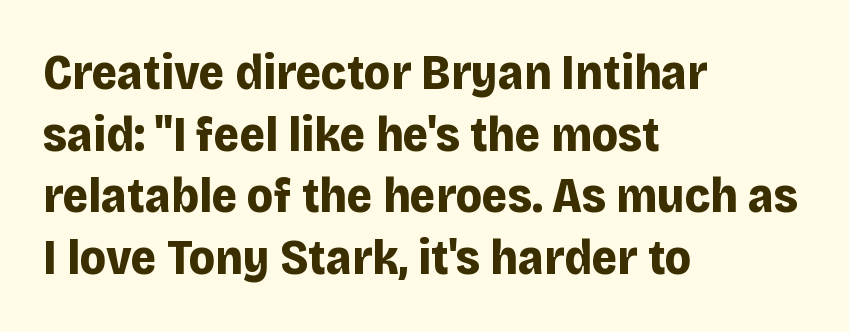
Stroke terminals: plain, sans-serif. A dark, heavy texture on the line: the type is bold. Character widths vary here, with narrow letters taking less room than wide ones. In terms of leading, this rendering sits right in the middle.
